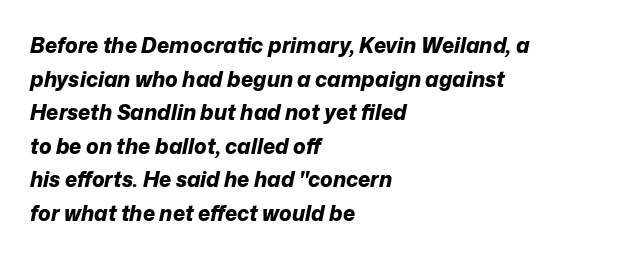
{"italic": "yes", "lean": "right", "slant_degrees": 12, "bold": "yes", "underline": "no", "align": "left", "line_spacing": "normal", "line_spacing_ratio": 1.6, "letter_spacing": "normal", "letter_spacing_em": 0.0, "glyph_px": 21}
